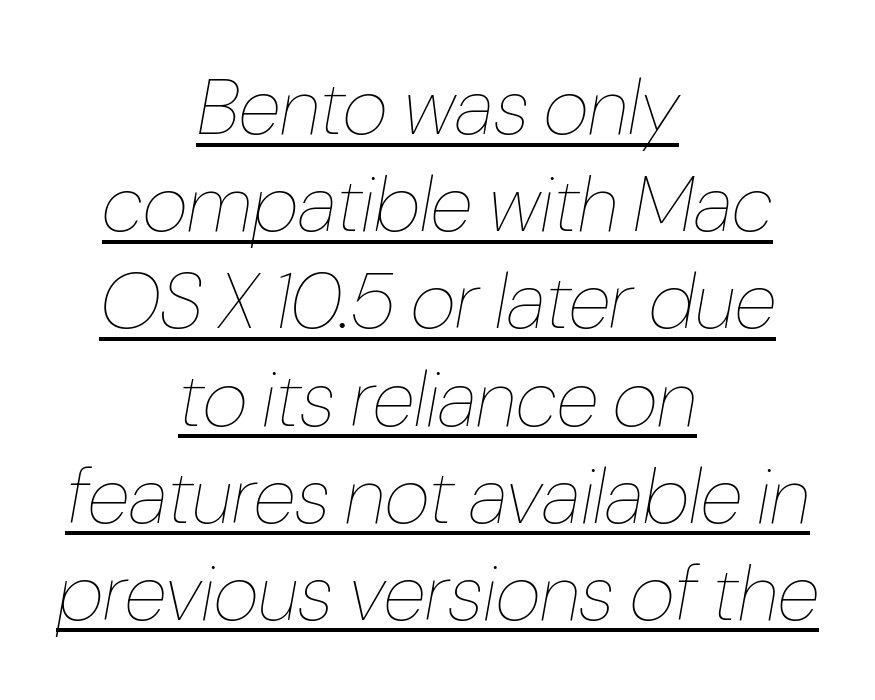
The image shows 79 px thin, condensed type, italic (leaning right); set centered, line spacing 1.23x, normal letter spacing, underlined; low stroke contrast and a medium x-height.
